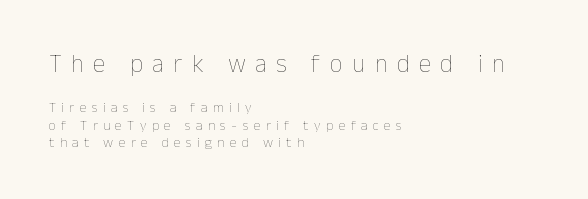
The type is letterspaced generously, with wide tracking. Plain, unruled lines of type. Which margin do the lines hug? The left one — the right edge is uneven. Rendered with straight, roman letterforms. The designer gave the opening block more size than the closing block. Is the stroke heavy? The answer is a plain regular-or-lighter.
